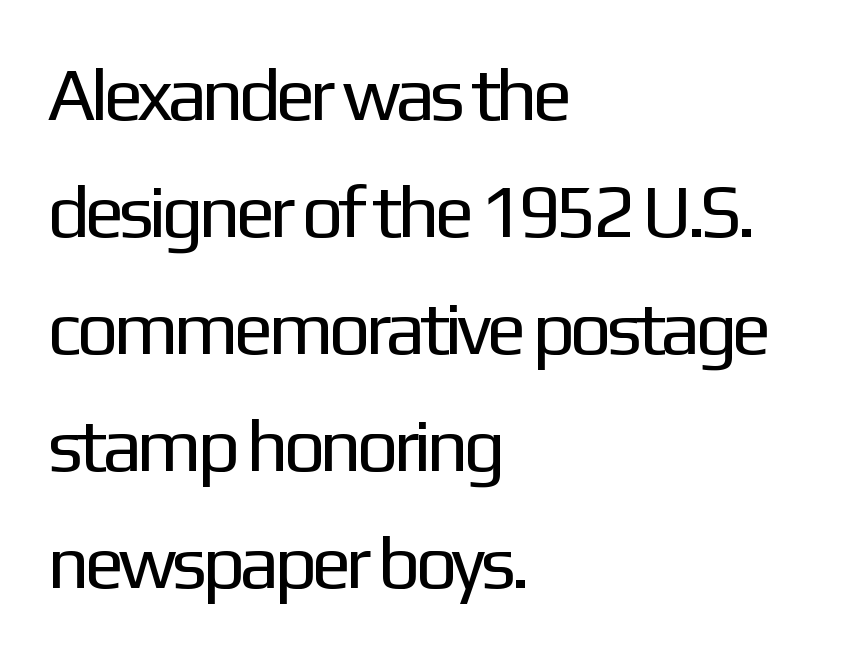
{"serif": "no", "italic": "no", "bold": "no", "weight": "regular", "width": "normal", "stroke_contrast": "low", "x_height": "medium", "monospaced": "no", "underline": "no", "align": "left", "line_spacing": "normal", "line_spacing_ratio": 1.58, "letter_spacing": "normal", "letter_spacing_em": 0.0, "glyph_px": 74}
